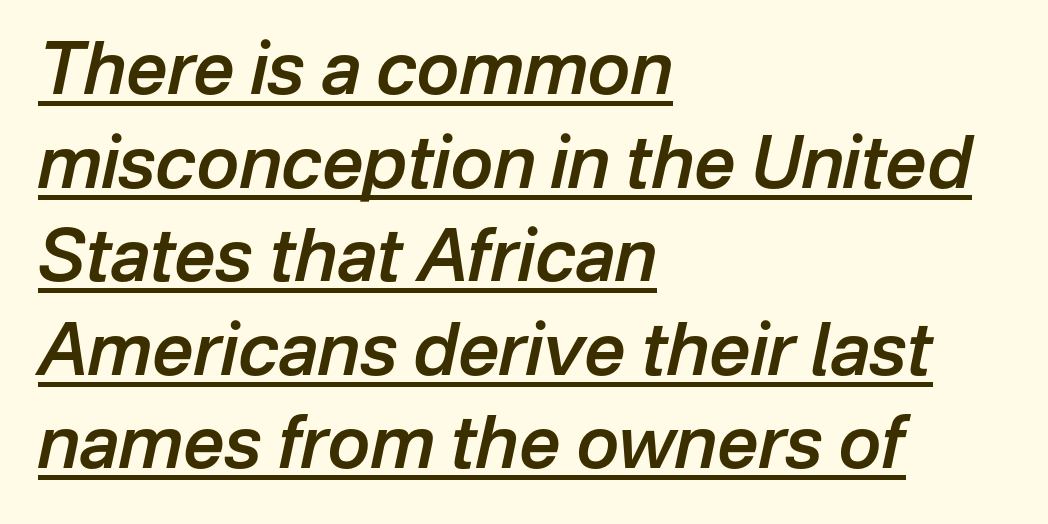
{"italic": "yes", "lean": "right", "slant_degrees": 12, "bold": "semi", "weight": "semibold", "width": "normal", "stroke_contrast": "low", "x_height": "medium", "monospaced": "no", "underline": "yes", "align": "left", "line_spacing": "normal", "line_spacing_ratio": 1.3, "letter_spacing": "normal", "letter_spacing_em": 0.0, "glyph_px": 72}
